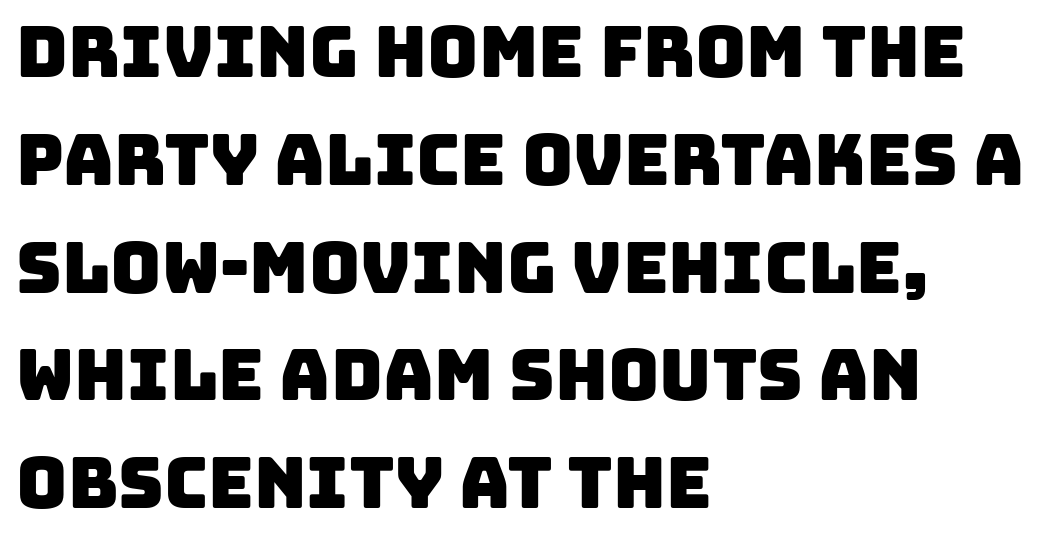
In CSS terms this would be text-align: left. Nope, no serifs anywhere on these letters. Is this a fixed-width face? No — the glyphs have proportional, varying widths. Here the glyphs are tracked normally, forming tight word shapes. The space beneath each line is pristine and unruled. The designer left line spacing at the default.
